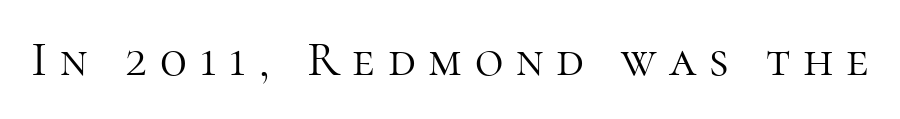
The image shows 49 px light serif type, upright; set unusually wide letter spacing (+0.26 em), not underlined; high stroke contrast and a medium x-height.
